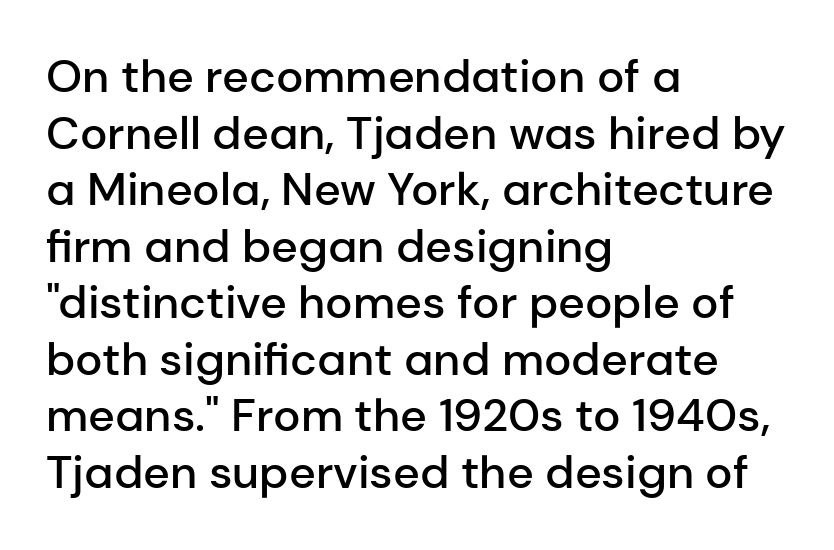
{"serif": "no", "italic": "no", "bold": "semi", "weight": "semibold", "width": "normal", "stroke_contrast": "low", "x_height": "medium", "monospaced": "no", "underline": "no", "align": "left", "line_spacing_ratio": 1.23, "letter_spacing": "normal", "letter_spacing_em": 0.0, "glyph_px": 46}
